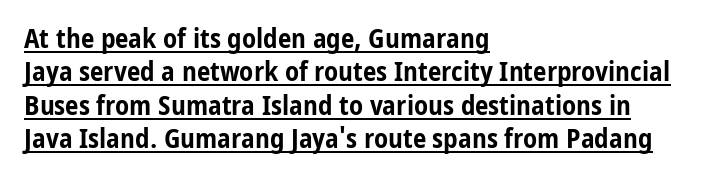
Nope, not italic — everything's standing straight. A full-strength bold gives these letters their thick strokes. Each line of the rendering has a horizontal stroke beneath the glyphs. Left-aligned paragraph, ragged on the right. Nothing unusual about the tracking: characters are spaced as the font intends.
